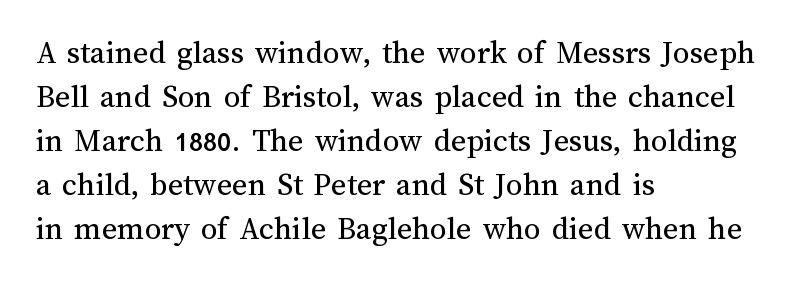
Q: Is the text bold? A: No.
Q: Is the text italic (slanted)? A: No, it is upright.
Q: Is the text underlined? A: No.
Q: How is the paragraph aligned? A: Left-aligned.
Q: Is the spacing between letters normal or unusually wide? A: Normal.
Q: Is the spacing between lines tight, normal or loose? A: Normal.
Q: Width (condensed, normal, or wide)? A: Normal.
Q: Stroke contrast? A: Medium.
Q: x-height? A: Medium.
Q: Monospaced? A: No.
